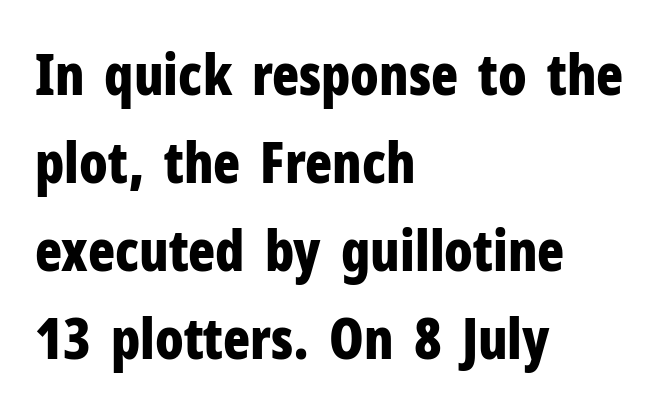
The image shows 56 px bold, condensed sans-serif type, upright; set left-aligned, normal line spacing (1.57x), normal letter spacing, not underlined; low stroke contrast and a medium x-height.
